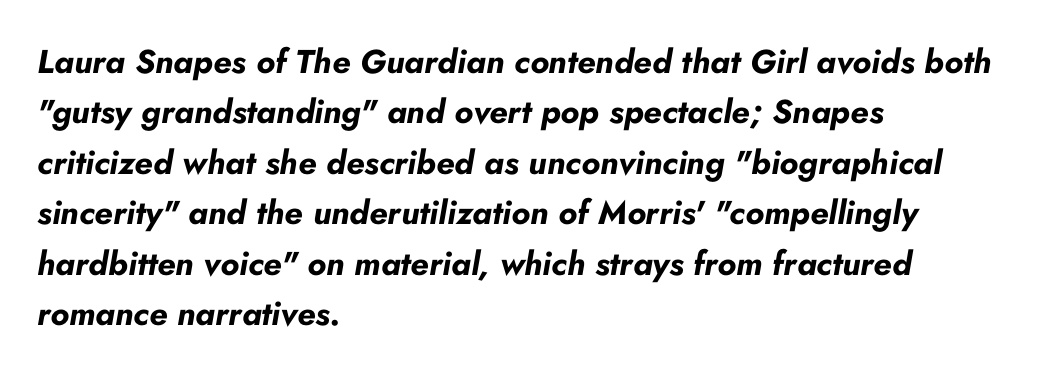
When letters slant like this, we call the style italic. Descender tails drop into unmarked territory. Nobody touched the tracking dial on this one. Students, observe: this is what conventionally led text looks like.
